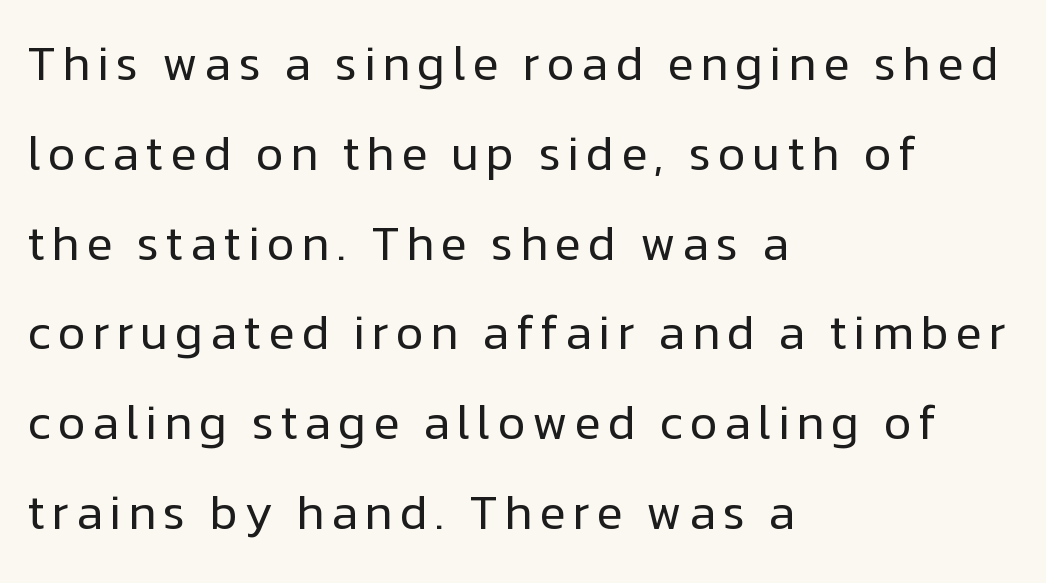
{"serif": "no", "italic": "no", "bold": "no", "weight": "regular", "width": "normal", "stroke_contrast": "low", "x_height": "medium", "monospaced": "no", "underline": "no", "align": "left", "line_spacing_ratio": 1.87, "glyph_px": 48}
